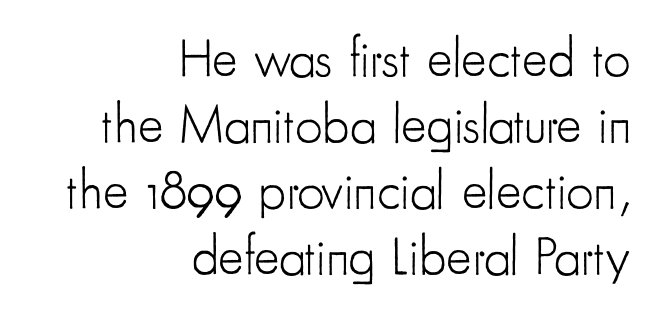
{"serif": "no", "italic": "no", "bold": "no", "weight": "light", "width": "condensed", "stroke_contrast": "low", "x_height": "small", "monospaced": "no", "underline": "no", "align": "right", "line_spacing_ratio": 1.22, "letter_spacing": "normal", "letter_spacing_em": 0.0, "glyph_px": 54}
